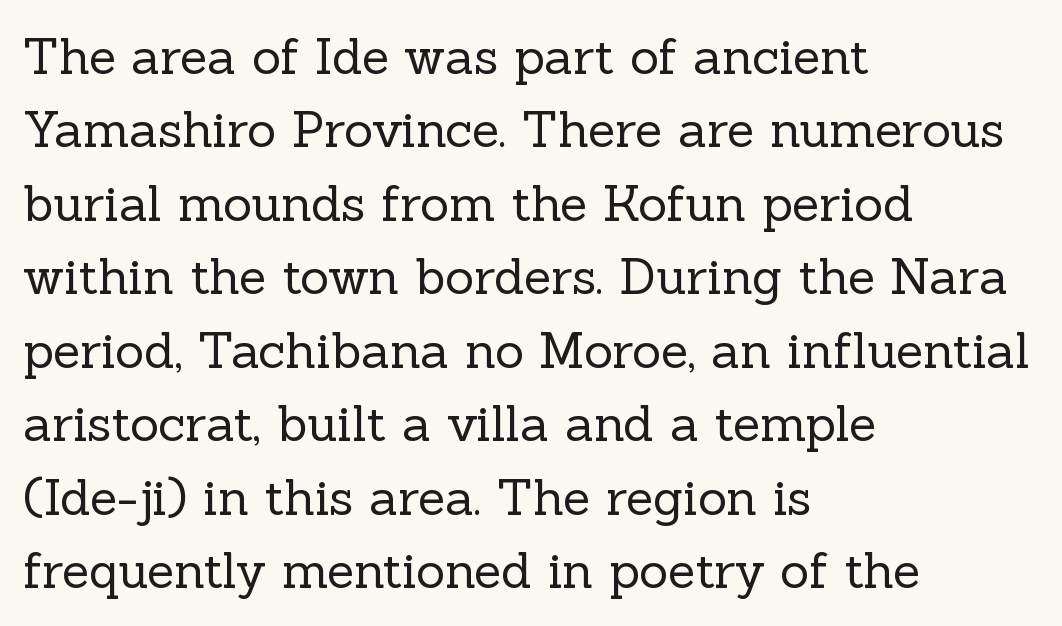
{"serif": "yes", "italic": "no", "bold": "no", "weight": "regular", "width": "normal", "x_height": "medium", "monospaced": "no", "underline": "no", "align": "left", "line_spacing": "normal", "line_spacing_ratio": 1.47, "letter_spacing": "normal", "letter_spacing_em": 0.0, "glyph_px": 50}
